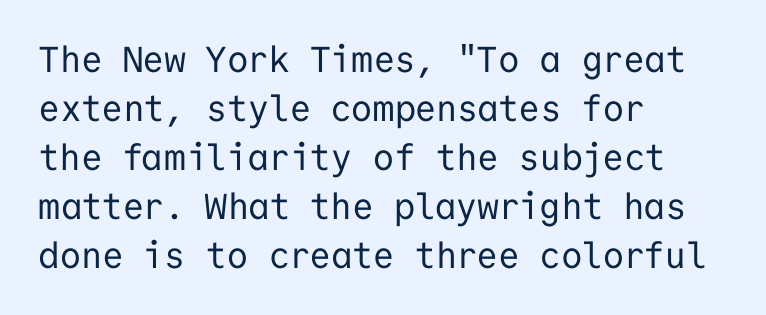
The type sits square on the baseline with zero lean. Leading matches the norm, producing a regular column. Check under the words: just untouched page. Heaviness? Minimal to ordinary, like unemphasized prose. You can tell from the bare stems that sans-serif type was used. Honestly, the letter spacing is just normal — you wouldn't notice it.
